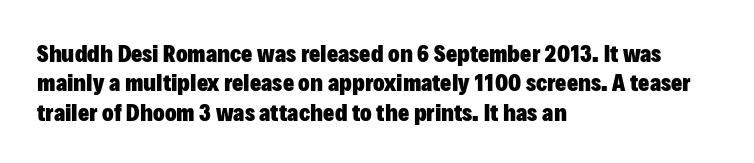
Q: Is the text bold? A: Yes.
Q: Is the text italic (slanted)? A: No, it is upright.
Q: Is the text underlined? A: No.
Q: How is the paragraph aligned? A: Left-aligned.
Q: Is the spacing between letters normal or unusually wide? A: Normal.
